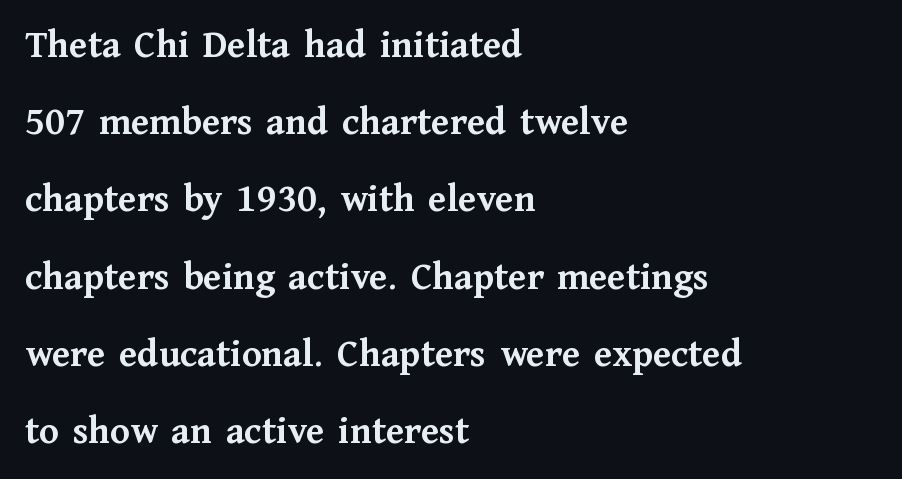
The image shows 40 px semibold serif type, upright; set left-aligned, loose line spacing (1.93x), normal letter spacing, not underlined; medium stroke contrast and a medium x-height.
